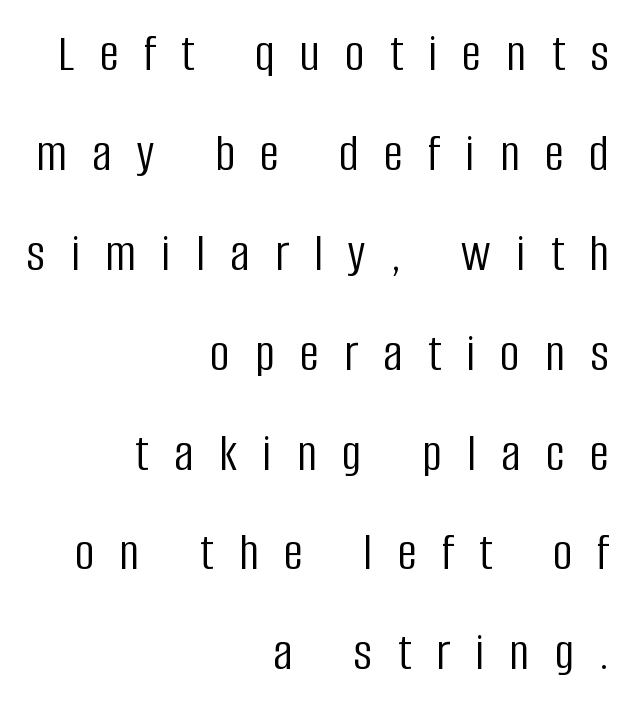
The image shows 54 px light, condensed sans-serif type, upright; set right-aligned, line spacing 1.85x, unusually wide letter spacing (+0.47 em), not underlined; low stroke contrast and a large x-height.
